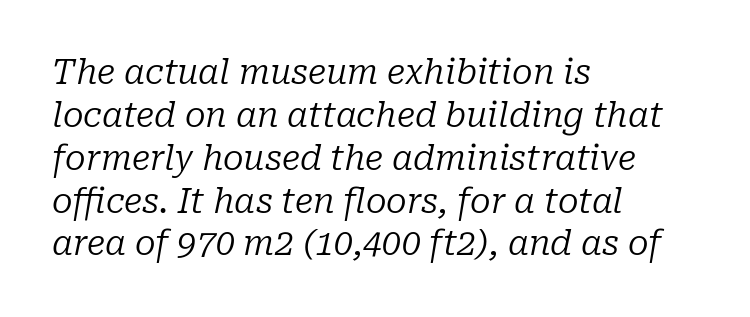
Bold? No — there's no thickening of the strokes. Style check: oblique. Think of a printed novel: that variable character pitch is what you see here. A serif font was chosen for this passage. Honestly, there is no underline to notice here at all. The line texture is even and compact thanks to regular tracking.
